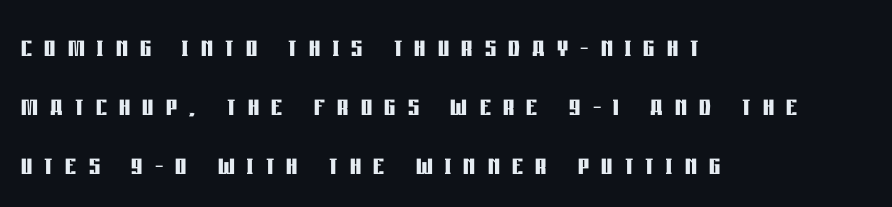
{"serif": "no", "italic": "no", "bold": "yes", "weight": "semibold", "width": "condensed", "stroke_contrast": "low", "x_height": "large", "monospaced": "no", "underline": "no", "align": "left", "line_spacing": "normal", "line_spacing_ratio": 1.69, "letter_spacing": "wide", "letter_spacing_em": 0.35, "glyph_px": 35}
